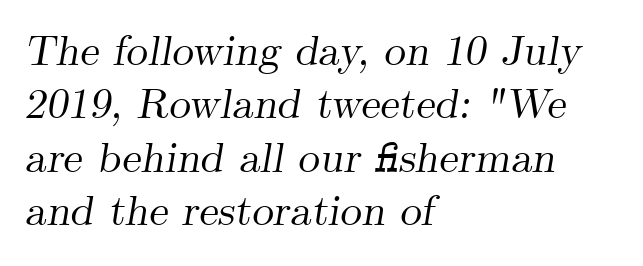
The image shows 43 px serif type, italic (leaning right); set left-aligned, line spacing 1.24x, normal letter spacing, not underlined; medium stroke contrast and a small x-height.
